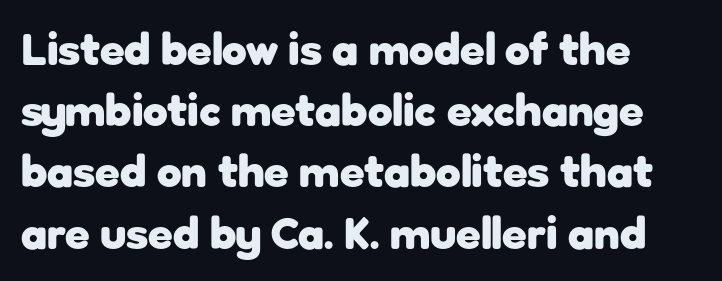
Q: Is the text bold? A: Yes.
Q: Is the text italic (slanted)? A: No, it is upright.
Q: Is the typeface a serif or a sans-serif typeface? A: Sans-serif.
Q: Is the text underlined? A: No.
Q: How is the paragraph aligned? A: Left-aligned.
Q: Is the spacing between letters normal or unusually wide? A: Normal.
Q: Is the spacing between lines tight, normal or loose? A: Normal.
Q: Width (condensed, normal, or wide)? A: Normal.
Q: Stroke contrast? A: Low.
Q: x-height? A: Medium.
Q: Monospaced? A: No.
